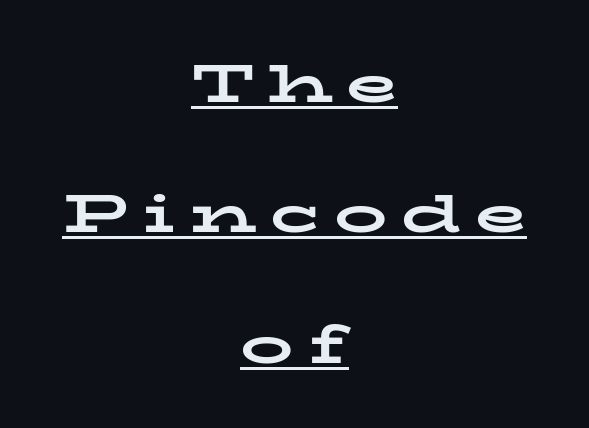
Q: Is the text bold? A: Yes.
Q: Is the text italic (slanted)? A: No, it is upright.
Q: Is the typeface a serif or a sans-serif typeface? A: Serif.
Q: Is the text underlined? A: Yes.
Q: How is the paragraph aligned? A: Centered.
Q: Is the spacing between letters normal or unusually wide? A: Unusually wide.
Q: Is the spacing between lines tight, normal or loose? A: Loose.
Q: Width (condensed, normal, or wide)? A: Wide.
Q: Stroke contrast? A: Low.
Q: x-height? A: Medium.
Q: Monospaced? A: No.
